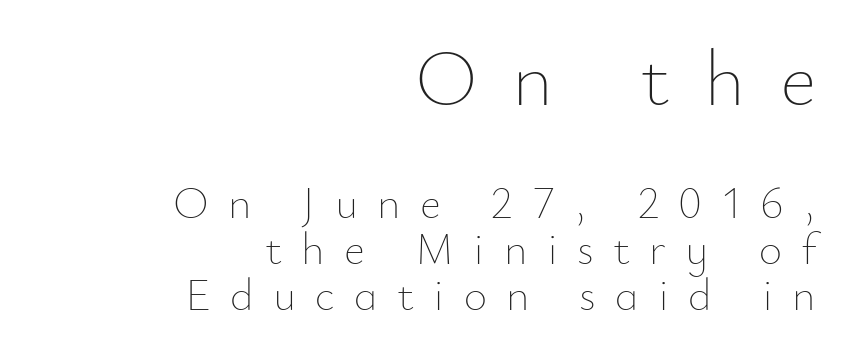
The image shows 79 px thin type, upright; set right-aligned, tight line spacing (1.02x), unusually wide letter spacing (+0.43 em), not underlined; the first (top) block is 1.76x larger; low stroke contrast and a small x-height.
